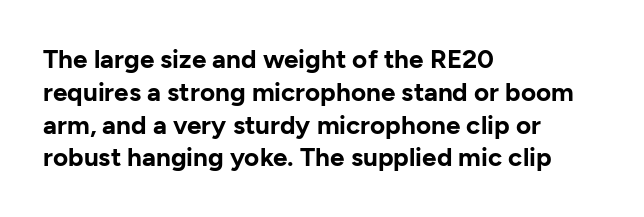
{"italic": "no", "bold": "yes", "underline": "no", "align": "left", "line_spacing": "normal", "line_spacing_ratio": 1.26, "letter_spacing": "normal", "letter_spacing_em": 0.0, "glyph_px": 26}
